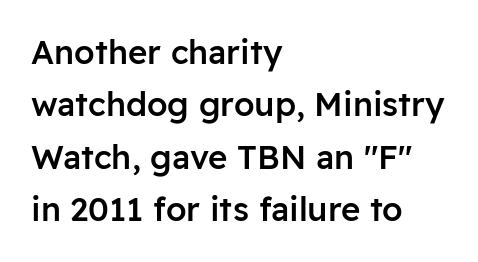
{"serif": "no", "italic": "no", "bold": "semi", "weight": "semibold", "width": "normal", "stroke_contrast": "low", "x_height": "medium", "monospaced": "no", "underline": "no", "align": "left", "line_spacing": "normal", "line_spacing_ratio": 1.59, "letter_spacing": "normal", "letter_spacing_em": 0.0, "glyph_px": 33}
